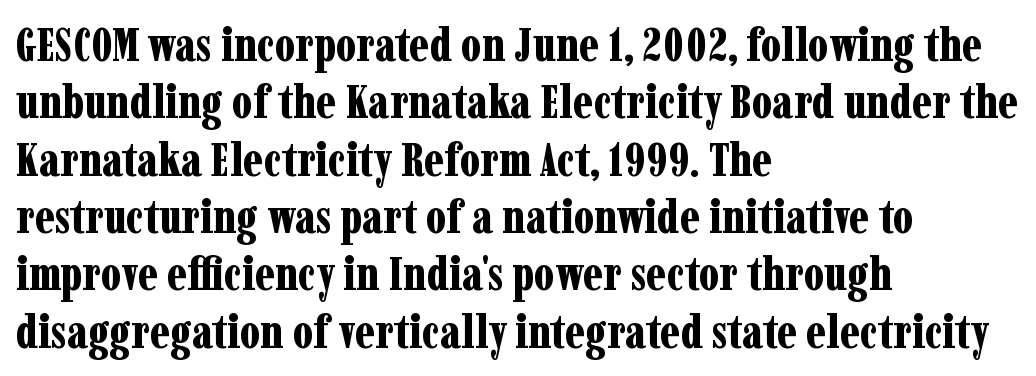
{"serif": "yes", "italic": "no", "bold": "yes", "weight": "bold", "width": "condensed", "stroke_contrast": "low", "x_height": "medium", "monospaced": "no", "underline": "no", "align": "left", "line_spacing_ratio": 1.22, "letter_spacing": "normal", "letter_spacing_em": 0.0, "glyph_px": 47}
